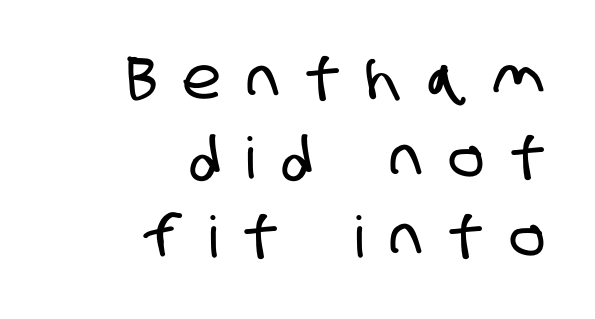
Q: Is the typeface a serif or a sans-serif typeface? A: Sans-serif.
Q: Is the text underlined? A: No.
Q: How is the paragraph aligned? A: Right-aligned.
Q: Is the spacing between letters normal or unusually wide? A: Unusually wide.
Q: Is the spacing between lines tight, normal or loose? A: Normal.
Q: Width (condensed, normal, or wide)? A: Condensed.
Q: Stroke contrast? A: Low.
Q: x-height? A: Large.
Q: Monospaced? A: No.
